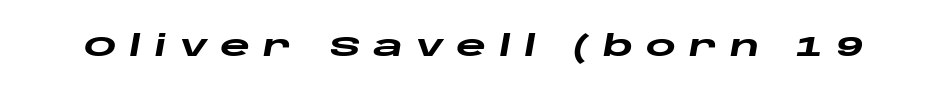
The image shows 29 px heavy, wide type, italic (leaning right); set unusually wide letter spacing (+0.44 em), not underlined; low stroke contrast and a large x-height.
